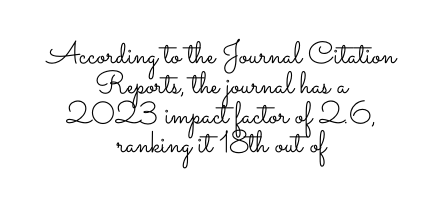
Q: Is the text bold? A: No.
Q: Is the text italic (slanted)? A: Yes.
Q: Is the text underlined? A: No.
Q: How is the paragraph aligned? A: Centered.
Q: Is the spacing between letters normal or unusually wide? A: Normal.
Q: Is the spacing between lines tight, normal or loose? A: Tight.
Q: Width (condensed, normal, or wide)? A: Wide.
Q: Stroke contrast? A: Low.
Q: x-height? A: Small.
Q: Monospaced? A: No.
